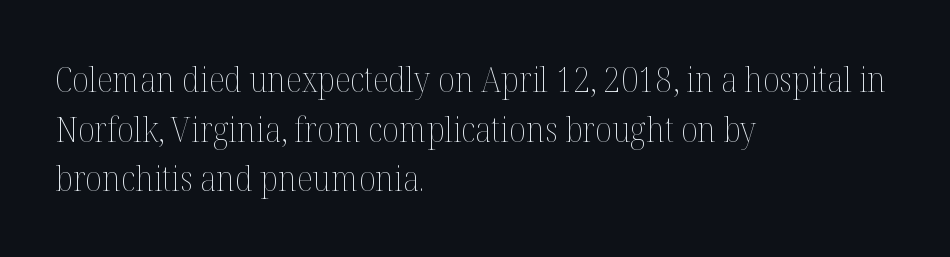
The image shows 34 px thin type, upright; set left-aligned, normal line spacing (1.46x), normal letter spacing, not underlined; medium stroke contrast and a medium x-height.
